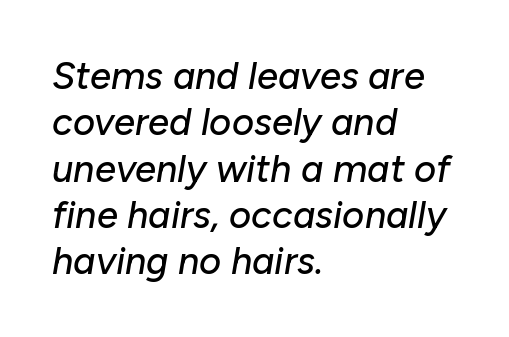
The paragraph has a hard left edge and a soft right edge. Tracking value appears to be zero — textbook default spacing. The face used here is proportionally spaced, like ordinary book or web type. An italicized treatment has been applied to the whole sample. Type without underlining.
